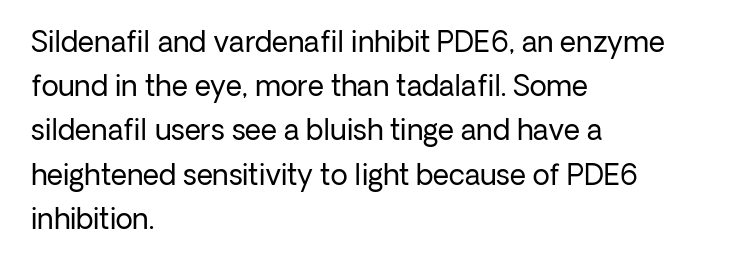
Horizontal alignment here is leftward, the default for most running prose. These lines were composed using upright roman letters. Proportional: the letters do not fall into vertical columns. Between one letter and the next there's only the usual sliver of space. The typeface has the unassuming heft of standard copy or less. The baseline area is clear.
